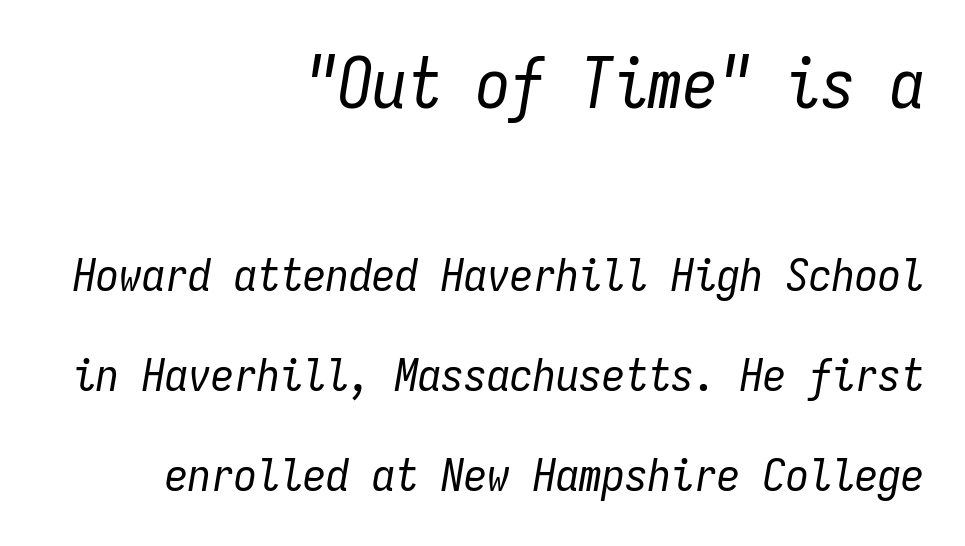
Q: Is the text bold? A: No.
Q: Is the text italic (slanted)? A: Yes, it leans right by about 9 degrees.
Q: Is the text underlined? A: No.
Q: How is the paragraph aligned? A: Right-aligned.
Q: Is the spacing between letters normal or unusually wide? A: Normal.
Q: Is the spacing between lines tight, normal or loose? A: Loose.
Q: Which block of text is set in a larger size, the first (top) or the second (bottom)? A: The first (top) one.
Q: Width (condensed, normal, or wide)? A: Condensed.
Q: Stroke contrast? A: Low.
Q: x-height? A: Medium.
Q: Monospaced? A: Yes.
